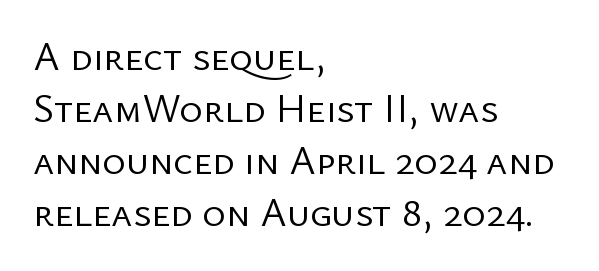
The image shows 40 px regular-weight sans-serif type, upright; set left-aligned, normal line spacing (1.3x), normal letter spacing, not underlined; low stroke contrast and a medium x-height.
